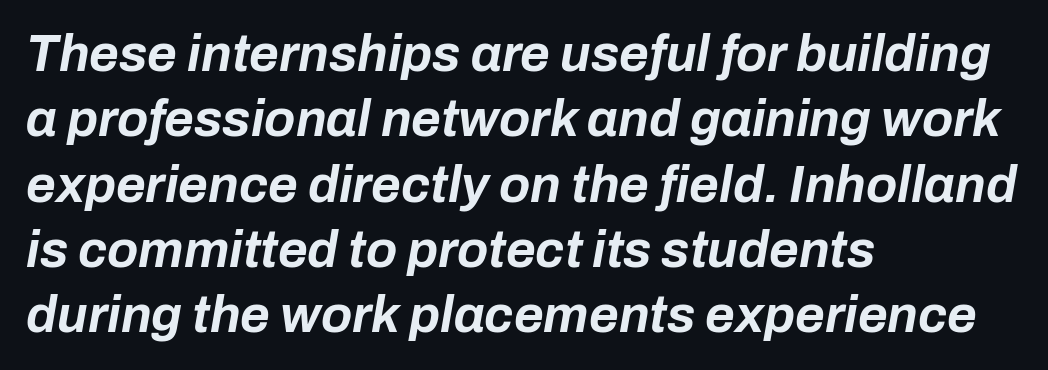
Q: Is the text bold? A: Yes.
Q: Is the text italic (slanted)? A: Yes, it leans right by about 10 degrees.
Q: Is the text underlined? A: No.
Q: How is the paragraph aligned? A: Left-aligned.
Q: Is the spacing between letters normal or unusually wide? A: Normal.
Q: Is the spacing between lines tight, normal or loose? A: Normal.
Q: Width (condensed, normal, or wide)? A: Normal.
Q: Stroke contrast? A: Low.
Q: x-height? A: Medium.
Q: Monospaced? A: No.
